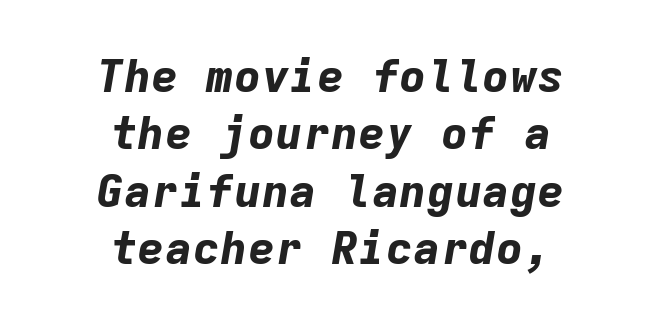
Q: Is the text bold? A: Yes.
Q: Is the text italic (slanted)? A: Yes, it leans right by about 9 degrees.
Q: Is the text underlined? A: No.
Q: How is the paragraph aligned? A: Centered.
Q: Is the spacing between letters normal or unusually wide? A: Normal.
Q: Is the spacing between lines tight, normal or loose? A: Normal.
Q: Width (condensed, normal, or wide)? A: Normal.
Q: Stroke contrast? A: Low.
Q: x-height? A: Medium.
Q: Monospaced? A: Yes.
